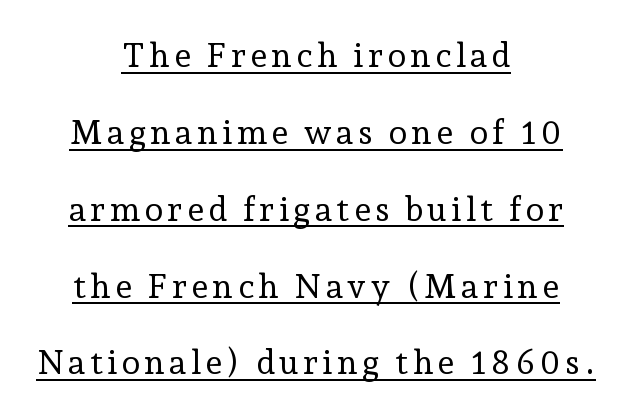
The image shows 34 px regular-weight serif type, upright; set centered, loose line spacing (2.26x), underlined; low stroke contrast and a medium x-height.
